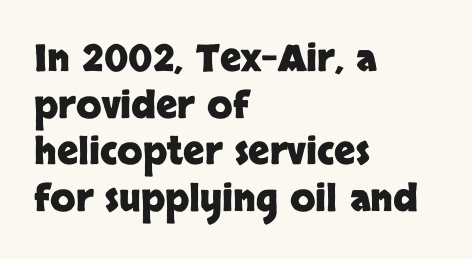
The face used here is proportionally spaced, like ordinary book or web type. Every character sits straight up, as roman type does. Bold? Absolutely — the strokes are thick and heavy. Regular leading. In terms of letterspacing, this is plain default setting. Rule under the text: the space is simply empty.
